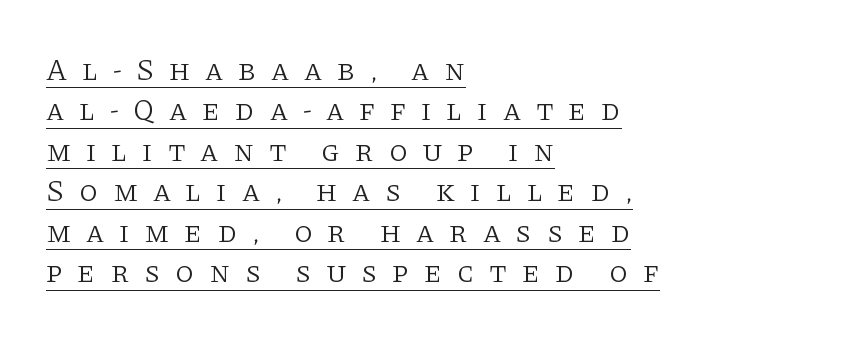
The image shows 30 px light serif type, upright; set left-aligned, normal line spacing (1.35x), unusually wide letter spacing (+0.49 em), underlined; low stroke contrast and a large x-height.
